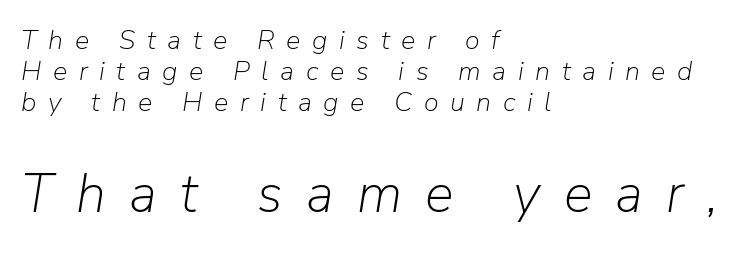
The image shows 54 px light type, italic (leaning right); set left-aligned, tight line spacing (1.14x), unusually wide letter spacing (+0.43 em), not underlined; the second (bottom) block is 2.0x larger; low stroke contrast and a medium x-height.
